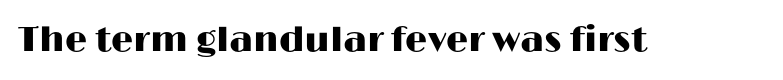
The image shows 35 px wide sans-serif type, upright; set normal letter spacing, not underlined; high stroke contrast and a medium x-height.
